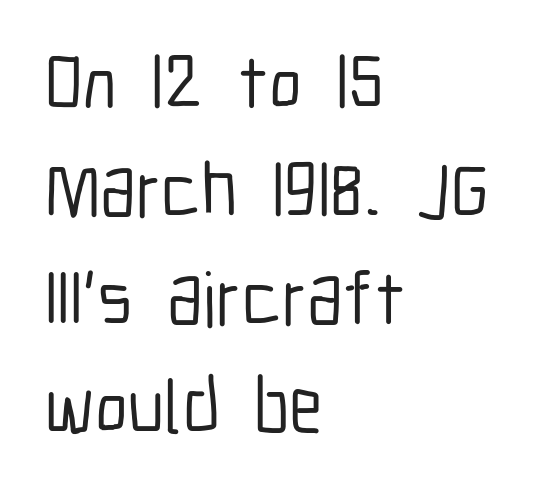
{"serif": "no", "italic": "no", "width": "condensed", "stroke_contrast": "low", "x_height": "medium", "monospaced": "no", "underline": "no", "align": "left", "line_spacing": "normal", "line_spacing_ratio": 1.42, "letter_spacing": "normal", "letter_spacing_em": 0.0, "glyph_px": 76}
